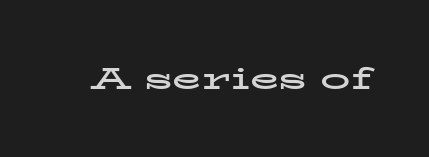
Spacing verdict: proportional, widths tailored to each character. Heft: maximum for text — a bold. The specimen reads as upright at a glance. To sum up the face: it has serifs.
